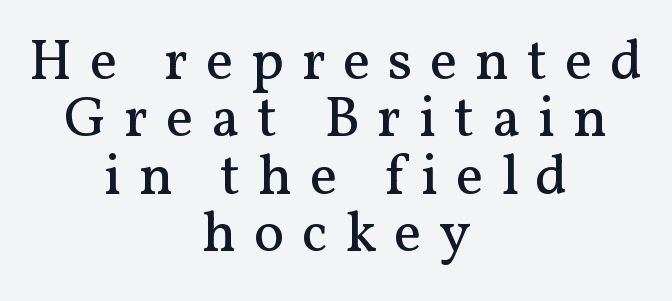
The passage shown is not underscored anywhere. What's the leading like? Squeezed, with rows nearly overlapping. Each line is balanced around a shared central axis. Between one letter and the next there's a generous, obvious gap. Weight: regular or lighter.
